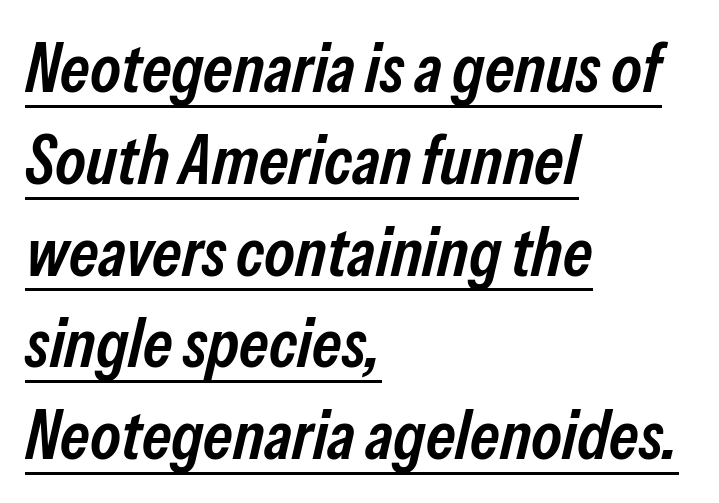
{"italic": "yes", "lean": "right", "slant_degrees": 13, "bold": "semi", "weight": "semibold", "width": "condensed", "stroke_contrast": "low", "x_height": "medium", "monospaced": "no", "underline": "yes", "align": "left", "line_spacing": "normal", "line_spacing_ratio": 1.33, "letter_spacing": "normal", "letter_spacing_em": 0.0, "glyph_px": 69}
